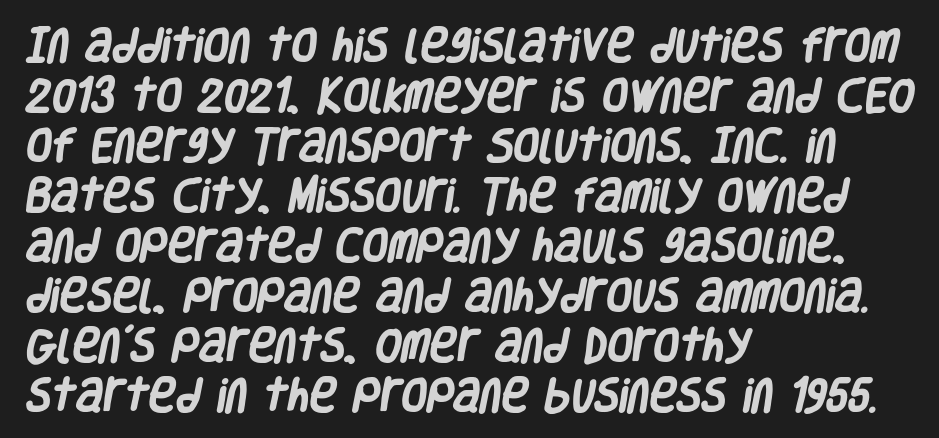
The lines are quadded left. Vertical spacing — default. Descenders are the only things crossing below the line. Heft: maximum for text — a bold. This rendering employs a face without finishing strokes, i.e., a sans-serif. Proportional: the letters do not fall into vertical columns.
